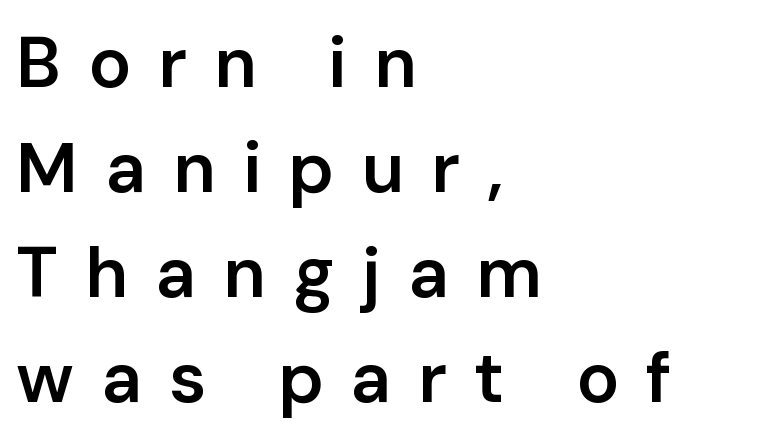
The image shows 71 px semibold sans-serif type, upright; set left-aligned, normal line spacing (1.48x), unusually wide letter spacing (+0.38 em), not underlined; low stroke contrast and a medium x-height.
